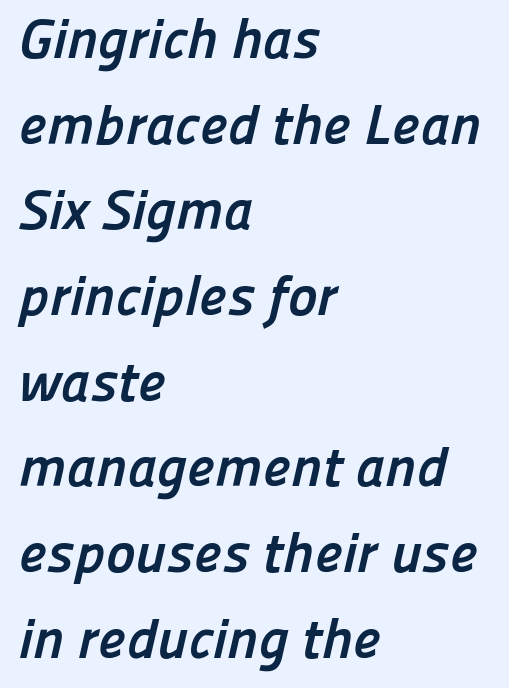
The font is running at its bold setting. Is this a fixed-width face? No — the glyphs have proportional, varying widths. The gap between lines stays unmarked. This is sans-serif lettering, the kind often seen on screens and signage. Look at the tracking — it's just the regular setting, nothing added.
